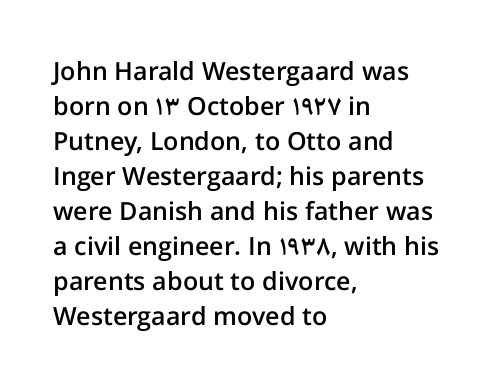
The image shows 25 px text type, upright; set left-aligned, normal line spacing (1.4x), normal letter spacing, not underlined.
